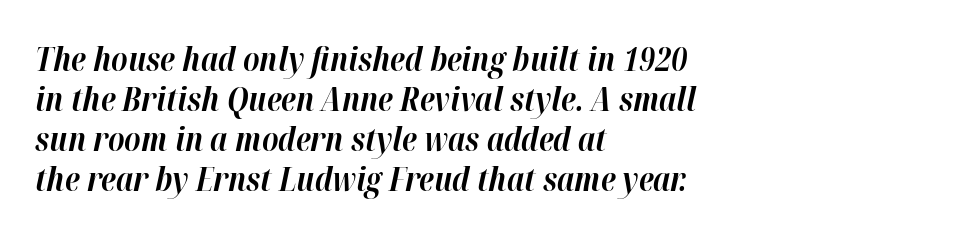
{"italic": "yes", "lean": "right", "slant_degrees": 12, "bold": "yes", "weight": "bold", "width": "normal", "stroke_contrast": "high", "x_height": "medium", "monospaced": "no", "underline": "no", "align": "left", "line_spacing_ratio": 1.21, "letter_spacing": "normal", "letter_spacing_em": 0.0, "glyph_px": 33}
